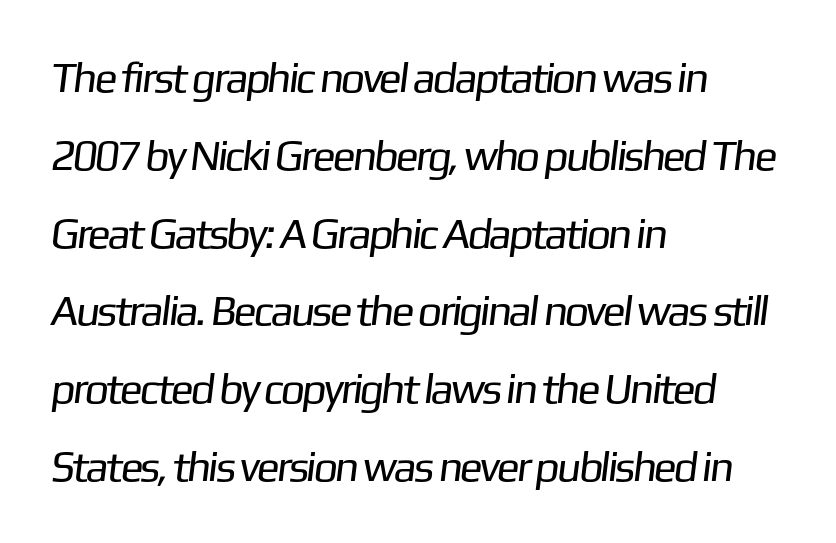
{"serif": "no", "bold": "no", "weight": "regular", "width": "normal", "stroke_contrast": "low", "x_height": "medium", "monospaced": "no", "underline": "no", "align": "left", "line_spacing_ratio": 1.81, "letter_spacing": "normal", "letter_spacing_em": 0.0, "glyph_px": 43}
